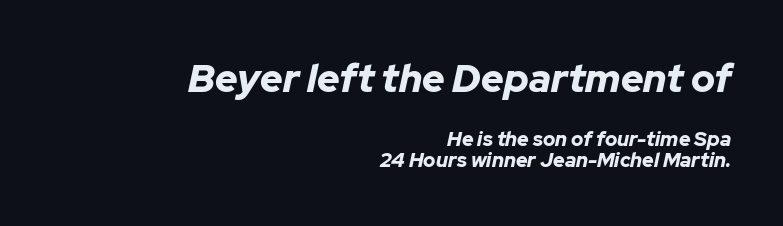
Q: Is the text bold? A: Yes.
Q: Is the text italic (slanted)? A: Yes, it leans right by about 12 degrees.
Q: Is the text underlined? A: No.
Q: How is the paragraph aligned? A: Right-aligned.
Q: Is the spacing between letters normal or unusually wide? A: Normal.
Q: Is the spacing between lines tight, normal or loose? A: Tight.
Q: Which block of text is set in a larger size, the first (top) or the second (bottom)? A: The first (top) one.
Q: Width (condensed, normal, or wide)? A: Normal.
Q: Stroke contrast? A: Low.
Q: x-height? A: Medium.
Q: Monospaced? A: No.
